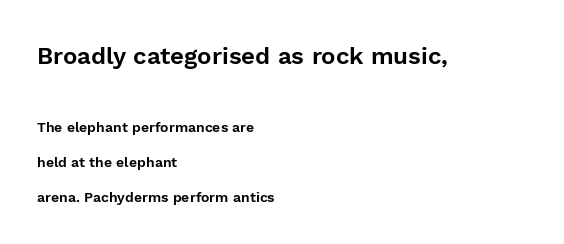
Q: Is the text italic (slanted)? A: No, it is upright.
Q: Is the text underlined? A: No.
Q: How is the paragraph aligned? A: Left-aligned.
Q: Is the spacing between letters normal or unusually wide? A: Normal.
Q: Is the spacing between lines tight, normal or loose? A: Loose.
Q: Which block of text is set in a larger size, the first (top) or the second (bottom)? A: The first (top) one.
